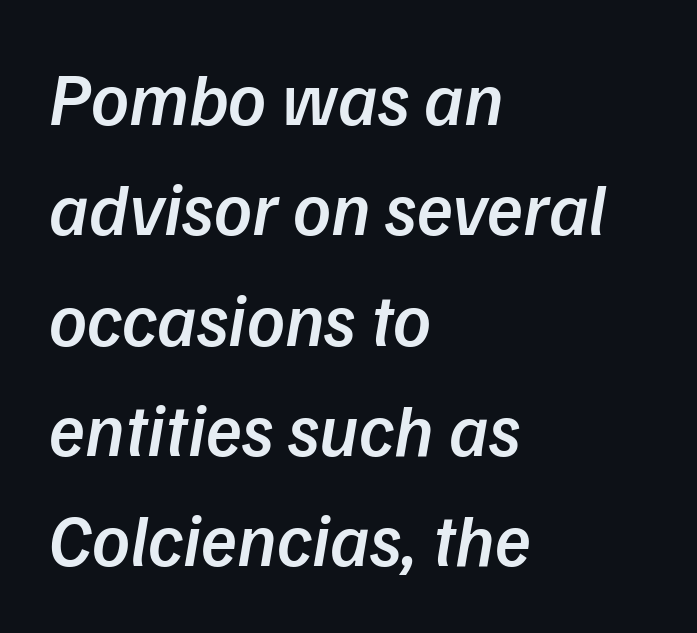
The image shows 74 px semibold sans-serif type; set left-aligned, normal line spacing (1.49x), normal letter spacing, not underlined; low stroke contrast and a medium x-height.
